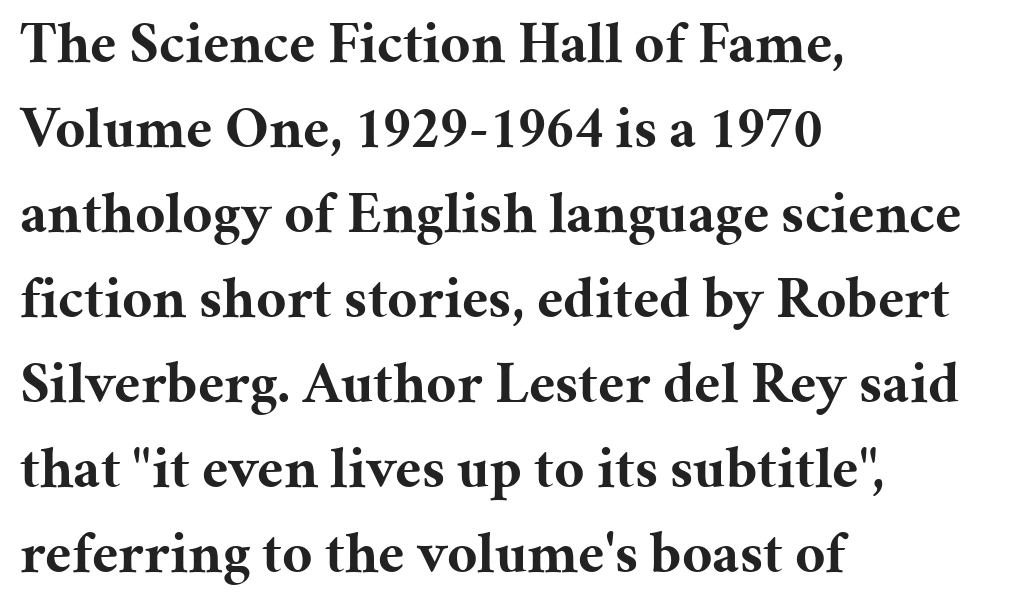
The image shows 59 px bold serif type, upright; set left-aligned, normal line spacing (1.44x), normal letter spacing, not underlined; medium stroke contrast and a medium x-height.
